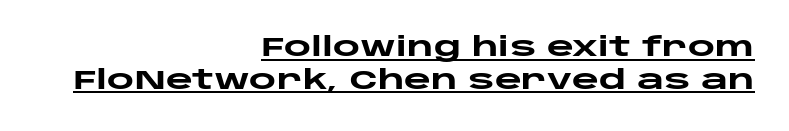
The image shows 26 px bold type, upright; set right-aligned, normal line spacing (1.26x), normal letter spacing, underlined.
